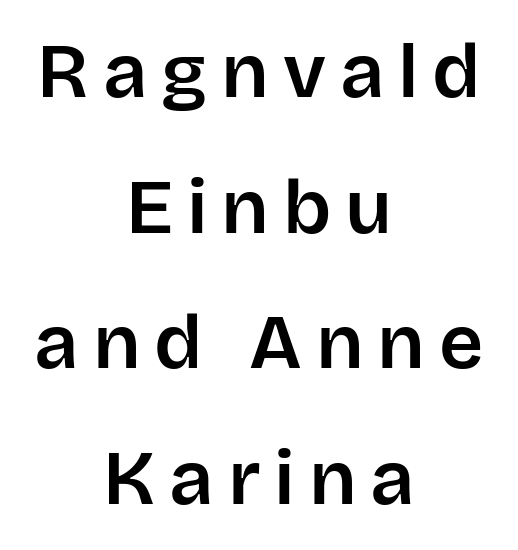
{"serif": "no", "italic": "no", "width": "normal", "stroke_contrast": "low", "x_height": "large", "monospaced": "no", "underline": "no", "align": "center", "line_spacing_ratio": 1.76, "glyph_px": 77}
